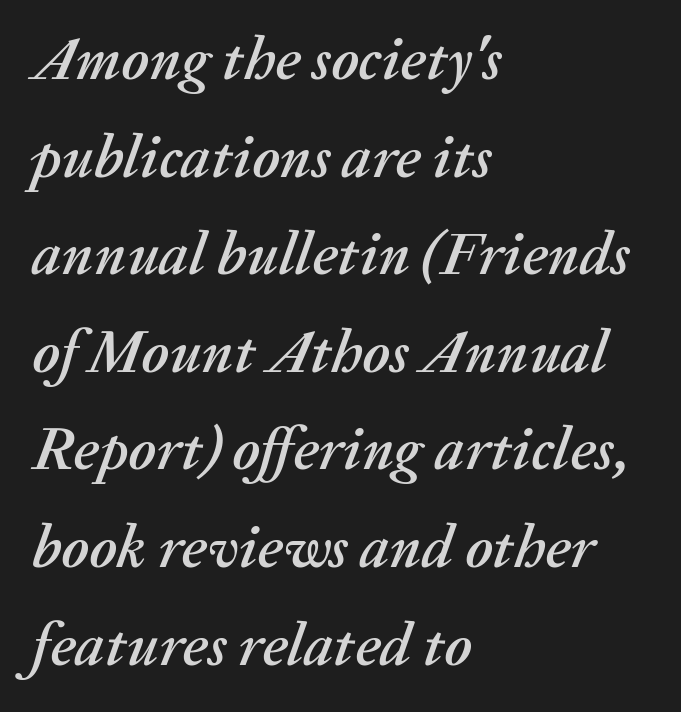
The image shows 61 px text type, italic (leaning right); set left-aligned, normal line spacing (1.6x), normal letter spacing, not underlined; medium stroke contrast and a medium x-height.
